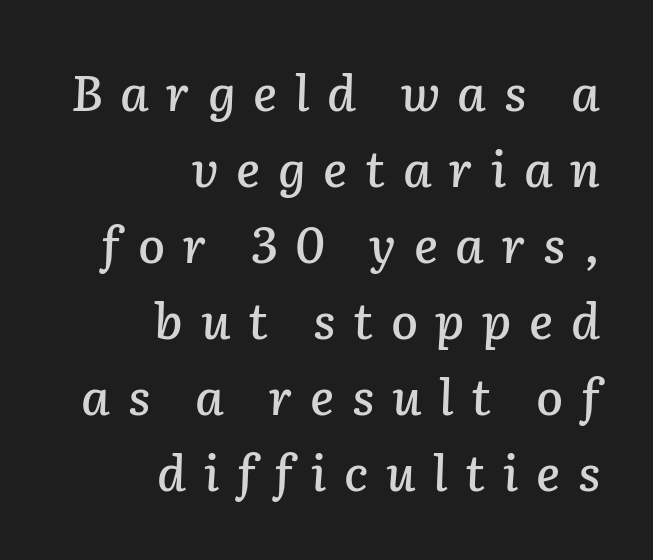
The image shows 49 px text type, italic (leaning right); set right-aligned, normal line spacing (1.55x), unusually wide letter spacing (+0.36 em), not underlined; low stroke contrast and a medium x-height.
